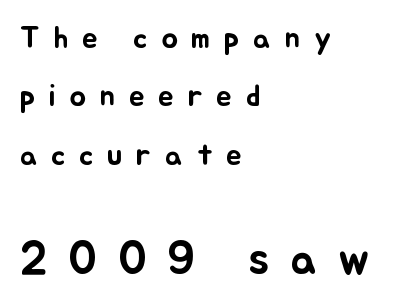
Left-aligned paragraph, ragged on the right. Unlike italic type, these characters show no tilt at all. The emphasis by scale lands on block number two, below. A bare baseline throughout the passage. The letters advance in unequal steps, a hallmark of proportional type. Someone cranked the tracking dial way up on this one.
